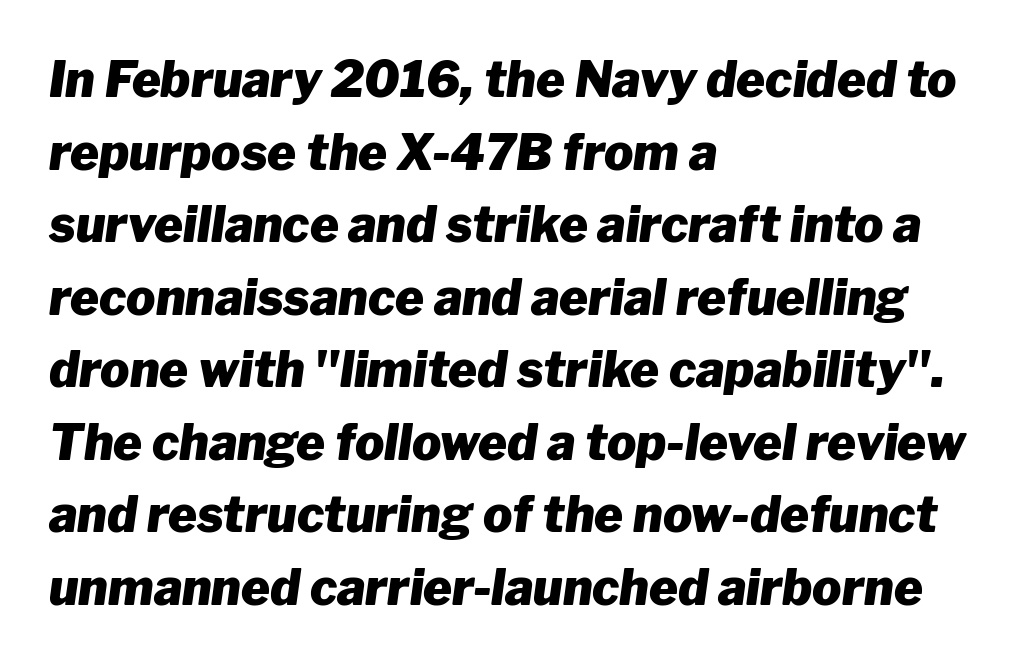
Q: Is the text bold? A: Yes.
Q: Is the text italic (slanted)? A: Yes, it leans right by about 8 degrees.
Q: Is the text underlined? A: No.
Q: How is the paragraph aligned? A: Left-aligned.
Q: Is the spacing between letters normal or unusually wide? A: Normal.
Q: Is the spacing between lines tight, normal or loose? A: Normal.
Q: Width (condensed, normal, or wide)? A: Normal.
Q: Stroke contrast? A: Low.
Q: x-height? A: Medium.
Q: Monospaced? A: No.
